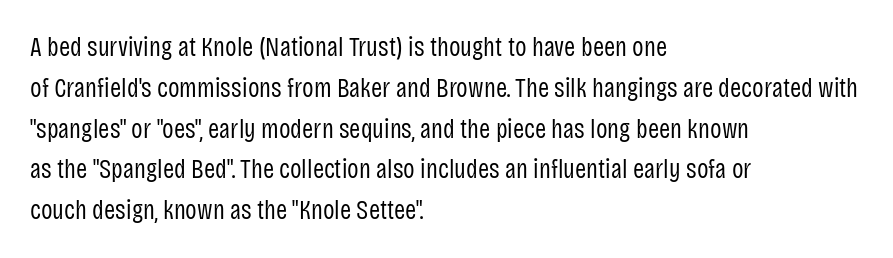
The passage shown stacks its lines at a standard gap. Plain, unruled lines of type. Summary of weight: not heavy and not bold. The rendering keeps characters at their native spacing. Notice how the stems are strictly vertical — no italics here.
